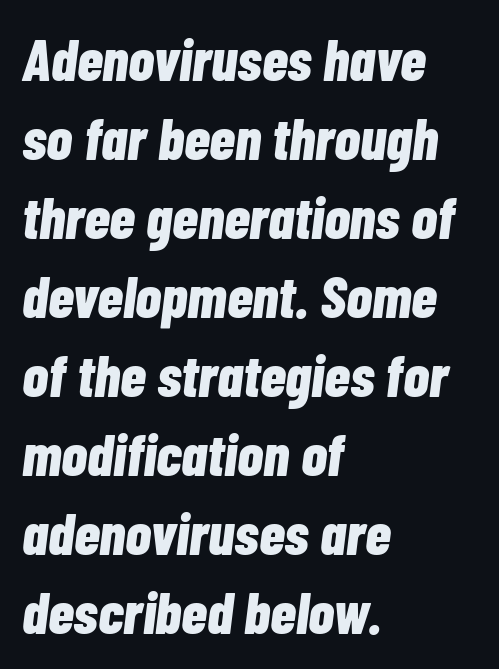
{"italic": "yes", "lean": "right", "slant_degrees": 7, "bold": "yes", "weight": "bold", "width": "condensed", "stroke_contrast": "low", "x_height": "medium", "monospaced": "no", "underline": "no", "align": "left", "line_spacing": "normal", "line_spacing_ratio": 1.34, "letter_spacing": "normal", "letter_spacing_em": 0.0, "glyph_px": 59}
